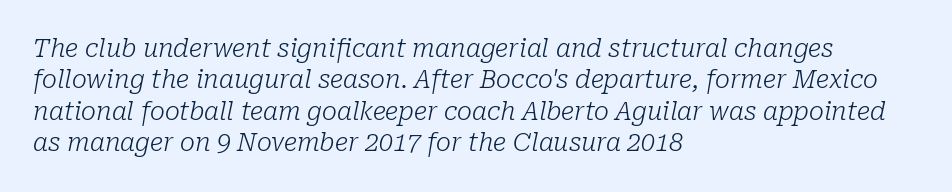
{"italic": "yes", "lean": "right", "slant_degrees": 10, "bold": "no", "underline": "no", "align": "left", "line_spacing": "normal", "line_spacing_ratio": 1.26, "letter_spacing": "normal", "letter_spacing_em": 0.0, "glyph_px": 25}
